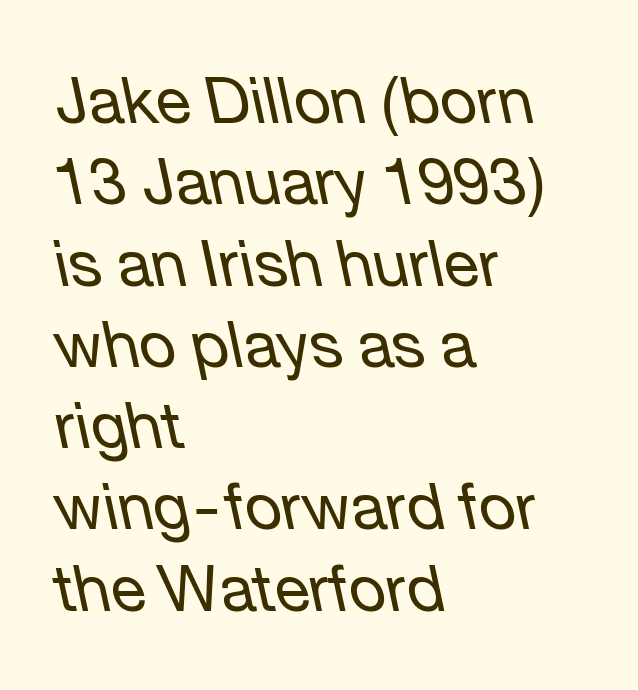
These lines are rendered in a variable-pitch font. The strip under each line holds only bare page. Observe the lean: these are italic letterforms. The passage shown has conventional tracking throughout. Horizontal bands of white between lines are of average thickness. A quiet, ordinary-to-light weight characterises the typeface.
